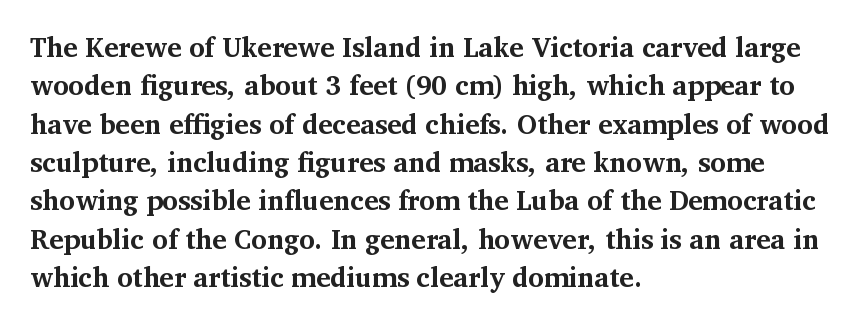
The image shows 27 px bold type, upright; set left-aligned, normal line spacing (1.42x), normal letter spacing, not underlined.
